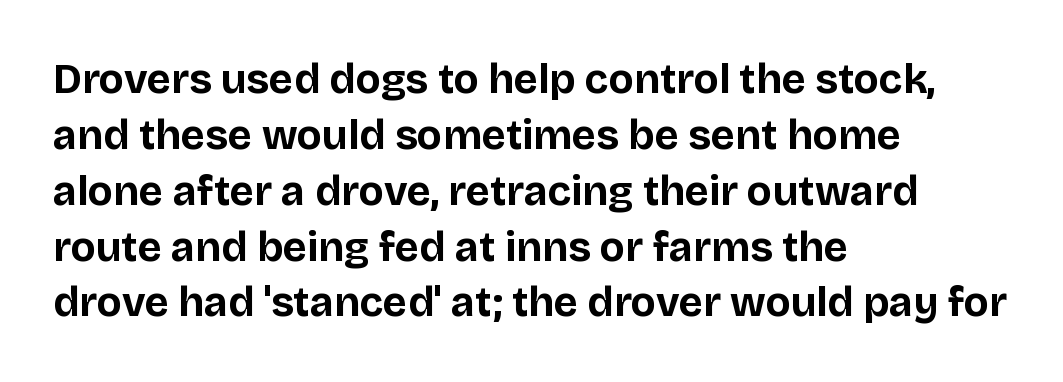
Leading matches the norm, producing a regular column. Are there feet on the stems? There aren't — it's a sans. Here the glyphs are tracked normally, forming tight word shapes. A roman cut, with each character standing at attention. Compared with an ordinary text face, these strokes are far heavier — a full bold. Descender tails drop into unmarked territory.
